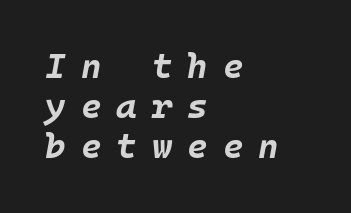
These lines were composed using italics. Bold? Absolutely — the strokes are thick and heavy. A typesetter would call this leading minimal, almost set solid. The line texture is sparse and dotted thanks to wide tracking.
